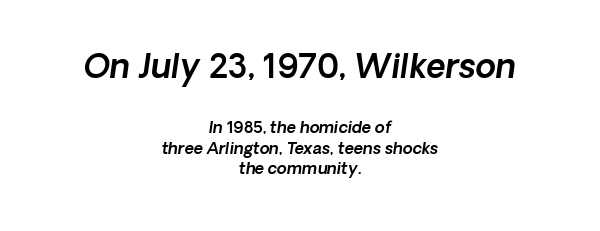
The horizontal fit of the characters is conventional and even. The vertical gap from one line to the next is medium. The face used here appears at its bigger size in the upper chunk. If you folded the block vertically in half, each line would mirror itself in length. Rule under the text: the space is simply empty. The passage shown is typed in a proportional face where columns would drift.
